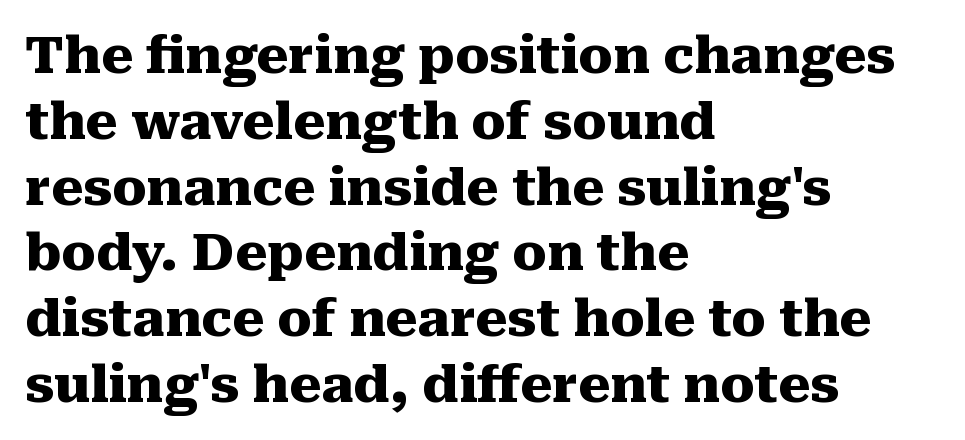
{"serif": "yes", "italic": "no", "bold": "yes", "weight": "heavy", "width": "normal", "stroke_contrast": "medium", "x_height": "medium", "monospaced": "no", "underline": "no", "align": "left", "line_spacing": "normal", "line_spacing_ratio": 1.29, "letter_spacing": "normal", "letter_spacing_em": 0.0, "glyph_px": 51}
